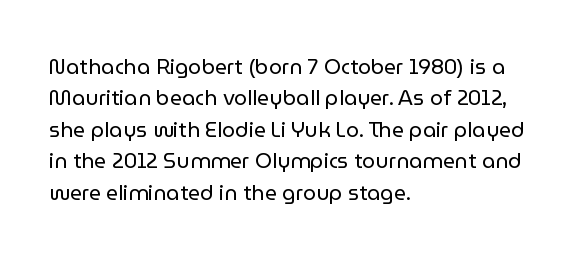
The image shows 21 px text type, upright; set left-aligned, normal line spacing (1.5x), normal letter spacing, not underlined.
